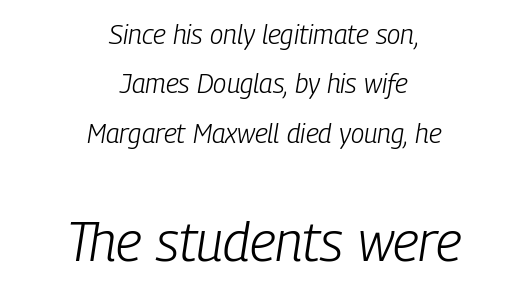
The image shows 54 px light, condensed type, italic (leaning right); set centered, line spacing 1.83x, normal letter spacing, not underlined; the second (bottom) block is 2.0x larger; low stroke contrast and a medium x-height.
